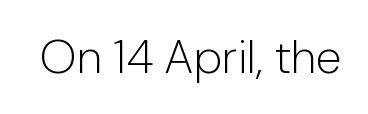
Q: Is the text bold? A: No.
Q: Is the text italic (slanted)? A: No, it is upright.
Q: Is the typeface a serif or a sans-serif typeface? A: Sans-serif.
Q: Is the text underlined? A: No.
Q: Is the spacing between letters normal or unusually wide? A: Normal.
Q: Width (condensed, normal, or wide)? A: Normal.
Q: Stroke contrast? A: Low.
Q: x-height? A: Medium.
Q: Monospaced? A: No.
